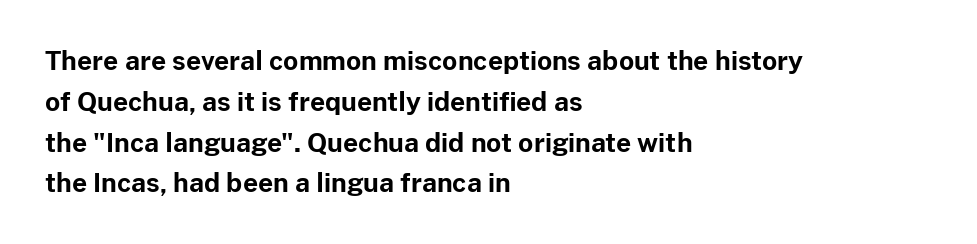
A dark, heavy texture on the line: the type is bold. Characters follow at the spacing the type designer built in. The designer left line spacing at the default. Unmarked baselines from the first word to the last. Posture: vertical.
